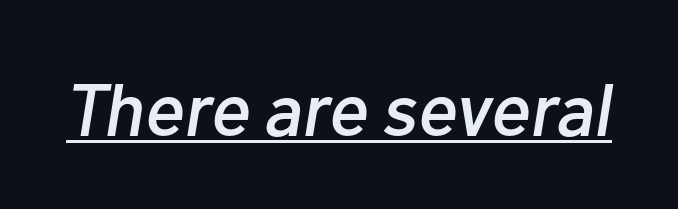
{"italic": "yes", "lean": "right", "slant_degrees": 10, "width": "normal", "stroke_contrast": "low", "x_height": "medium", "monospaced": "no", "underline": "yes", "letter_spacing": "normal", "letter_spacing_em": 0.0, "glyph_px": 75}
